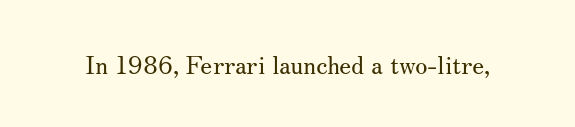
The image shows 25 px text type, upright; set normal letter spacing, not underlined.
